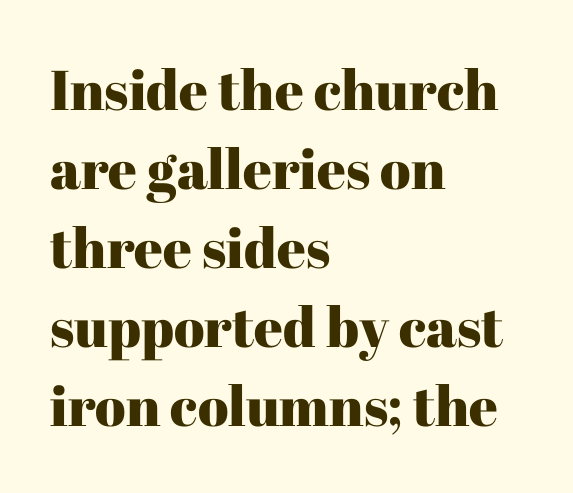
Q: Is the text italic (slanted)? A: No, it is upright.
Q: Is the typeface a serif or a sans-serif typeface? A: Serif.
Q: Is the text underlined? A: No.
Q: How is the paragraph aligned? A: Left-aligned.
Q: Is the spacing between letters normal or unusually wide? A: Normal.
Q: Is the spacing between lines tight, normal or loose? A: Normal.
Q: Width (condensed, normal, or wide)? A: Normal.
Q: Stroke contrast? A: High.
Q: x-height? A: Medium.
Q: Monospaced? A: No.
